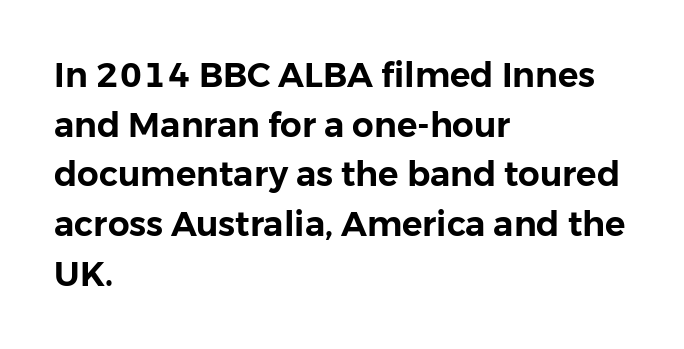
Q: Is the text italic (slanted)? A: No, it is upright.
Q: Is the typeface a serif or a sans-serif typeface? A: Sans-serif.
Q: Is the text underlined? A: No.
Q: How is the paragraph aligned? A: Left-aligned.
Q: Is the spacing between letters normal or unusually wide? A: Normal.
Q: Is the spacing between lines tight, normal or loose? A: Normal.
Q: Width (condensed, normal, or wide)? A: Normal.
Q: Stroke contrast? A: Low.
Q: x-height? A: Medium.
Q: Monospaced? A: No.
